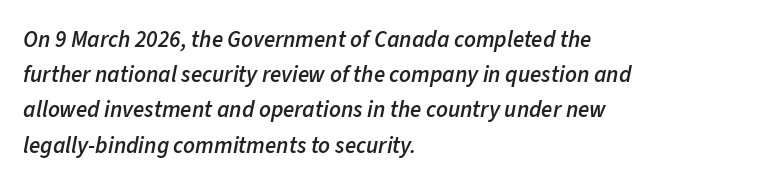
The image shows 23 px text type, italic (leaning right); set left-aligned, normal line spacing (1.53x), normal letter spacing, not underlined.
